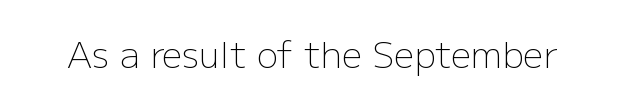
Each letter's strokes conclude bluntly, with no projecting serifs. Does the lettering tilt? It doesn't — this is upright. These lines are rendered in a variable-pitch font. The space directly below the letters is spotless.
